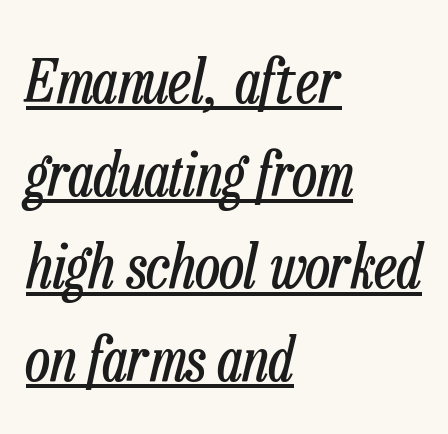
Q: Is the text bold? A: No.
Q: Is the text italic (slanted)? A: Yes, it leans right by about 13 degrees.
Q: Is the text underlined? A: Yes.
Q: How is the paragraph aligned? A: Left-aligned.
Q: Is the spacing between letters normal or unusually wide? A: Normal.
Q: Is the spacing between lines tight, normal or loose? A: Normal.
Q: Width (condensed, normal, or wide)? A: Condensed.
Q: Stroke contrast? A: Low.
Q: x-height? A: Medium.
Q: Monospaced? A: No.
